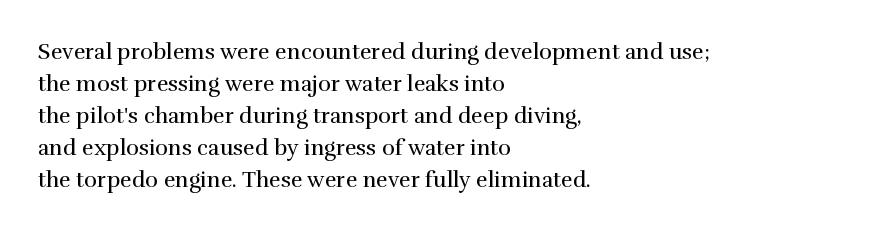
This sample uses an upright cut, with every glyph sitting square on the baseline. Check the space under the baseline: it is left empty. These lines are set flush left with a ragged right edge. Weight: not bold — regular or lighter.
